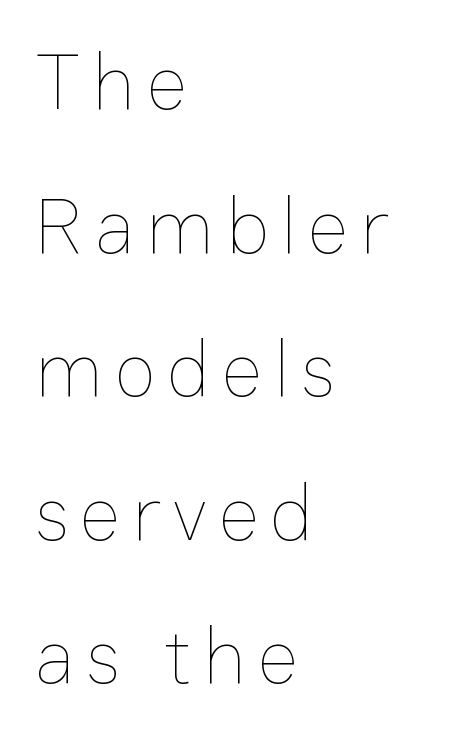
The rendering uses natural spacing where letterforms have individual widths. This rendering features lettering with no underline. The setting favours the left margin, as ordinary paragraphs usually do. The lettering holds an erect, upright posture throughout. These glyphs show unthickened strokes, regular width or finer.
